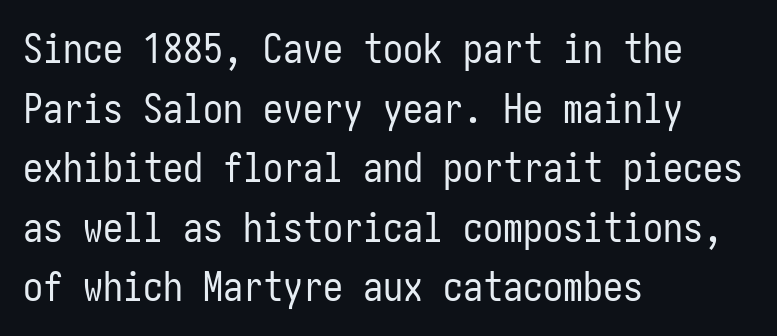
The setting favours the left margin, as ordinary paragraphs usually do. Each new line begins a customary step beneath the previous one. Bare-footed words on every line. In terms of posture, this sample is upright.
